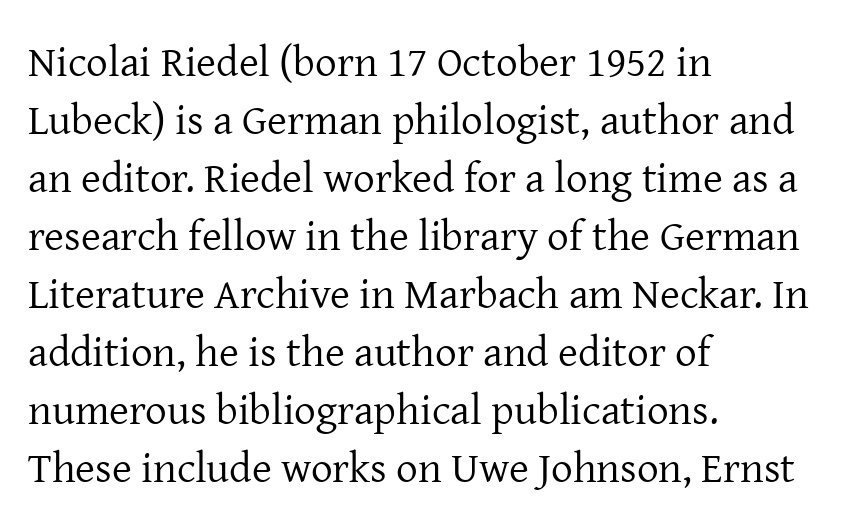
Q: Is the text bold? A: No.
Q: Is the text italic (slanted)? A: No, it is upright.
Q: Is the typeface a serif or a sans-serif typeface? A: Serif.
Q: Is the text underlined? A: No.
Q: How is the paragraph aligned? A: Left-aligned.
Q: Is the spacing between letters normal or unusually wide? A: Normal.
Q: Is the spacing between lines tight, normal or loose? A: Normal.
Q: Width (condensed, normal, or wide)? A: Normal.
Q: Stroke contrast? A: Low.
Q: x-height? A: Medium.
Q: Monospaced? A: No.
